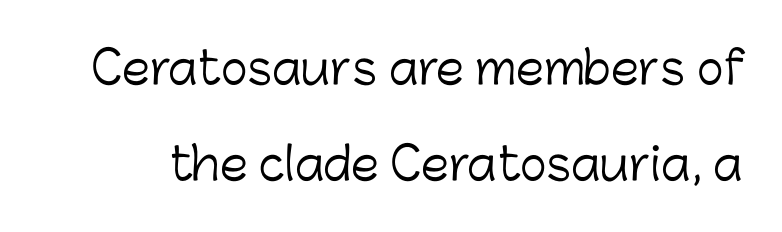
The image shows 45 px light sans-serif type, upright; set loose line spacing (2.14x), normal letter spacing, not underlined; low stroke contrast and a medium x-height.
